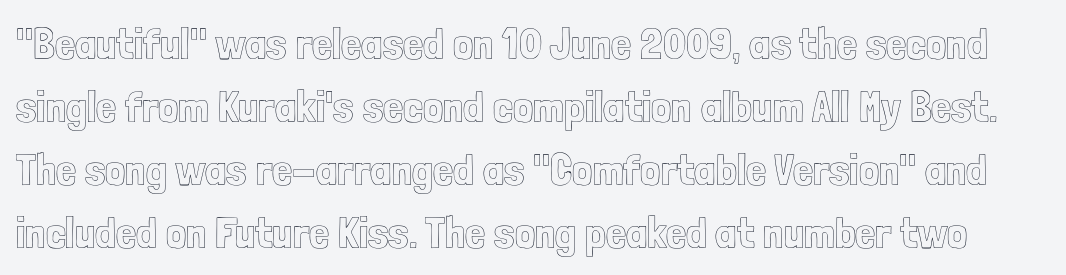
{"italic": "no", "width": "condensed", "x_height": "medium", "monospaced": "no", "underline": "no", "line_spacing": "normal", "line_spacing_ratio": 1.4, "letter_spacing": "normal", "letter_spacing_em": 0.0, "glyph_px": 45}
